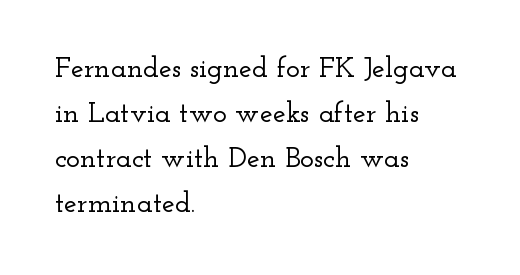
Q: Is the text italic (slanted)? A: No, it is upright.
Q: Is the typeface a serif or a sans-serif typeface? A: Serif.
Q: Is the text underlined? A: No.
Q: How is the paragraph aligned? A: Left-aligned.
Q: Is the spacing between letters normal or unusually wide? A: Normal.
Q: Is the spacing between lines tight, normal or loose? A: Normal.
Q: Width (condensed, normal, or wide)? A: Wide.
Q: Stroke contrast? A: Low.
Q: x-height? A: Small.
Q: Monospaced? A: No.
